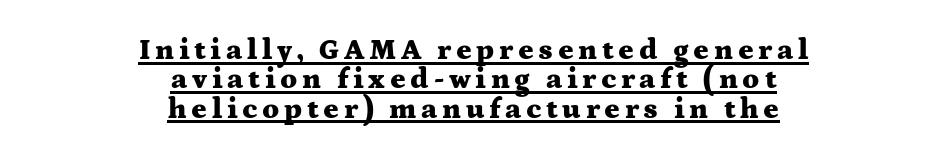
{"serif": "yes", "italic": "no", "bold": "yes", "weight": "heavy", "width": "wide", "stroke_contrast": "medium", "x_height": "medium", "monospaced": "no", "underline": "yes", "align": "center", "line_spacing": "tight", "line_spacing_ratio": 1.01, "glyph_px": 29}
